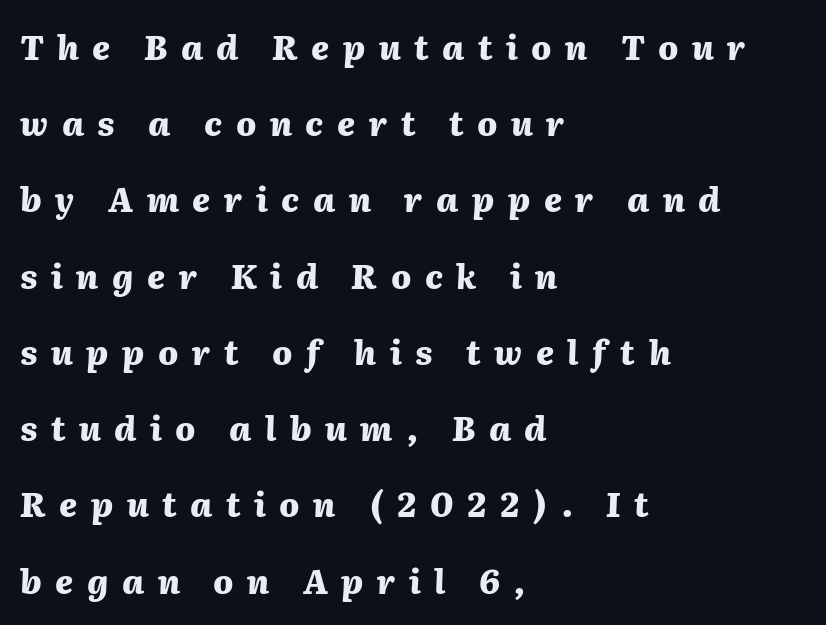
Q: Is the text bold? A: Yes.
Q: Is the text italic (slanted)? A: Yes, it leans right by about 2 degrees.
Q: Is the text underlined? A: No.
Q: How is the paragraph aligned? A: Left-aligned.
Q: Is the spacing between letters normal or unusually wide? A: Unusually wide.
Q: Is the spacing between lines tight, normal or loose? A: Loose.
Q: Width (condensed, normal, or wide)? A: Normal.
Q: Stroke contrast? A: Medium.
Q: x-height? A: Medium.
Q: Monospaced? A: No.
